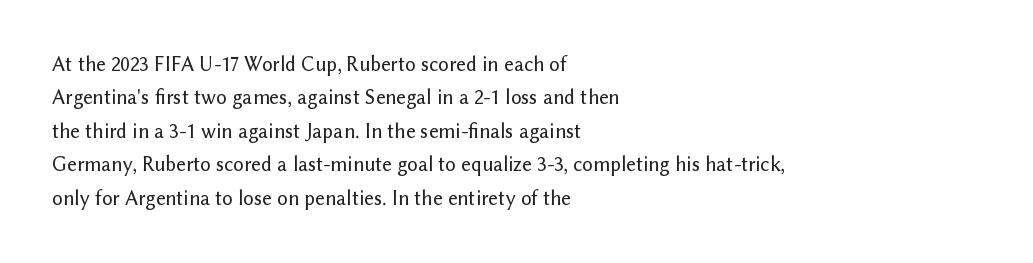
The image shows 21 px text type, upright; set left-aligned, normal line spacing (1.59x), normal letter spacing, not underlined.
